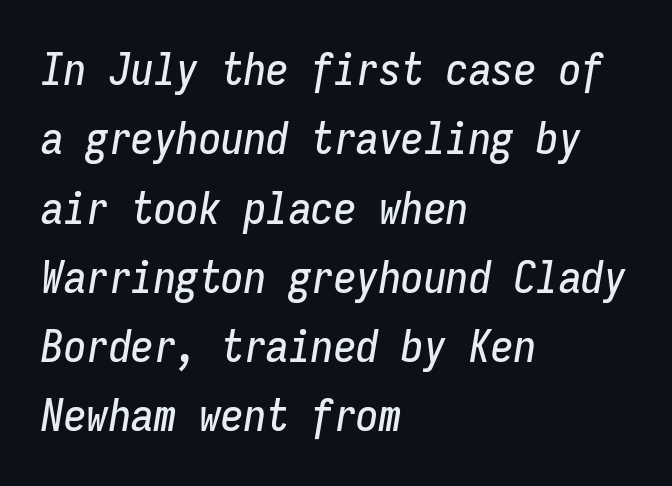
In terms of leading, this rendering sits right in the middle. The strip under each line holds only bare page. The text block is weighted toward the left margin, trailing off unevenly rightward. Is this a fixed-width face? Yes — each glyph sits in an identical cell. You can tell it's italic because the verticals aren't actually vertical.
